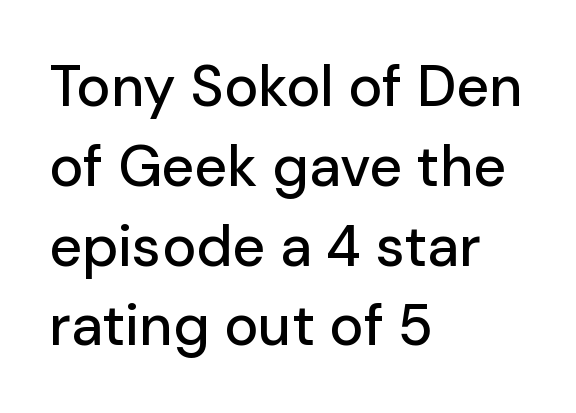
{"serif": "no", "italic": "no", "width": "normal", "stroke_contrast": "low", "x_height": "medium", "monospaced": "no", "underline": "no", "align": "left", "line_spacing": "normal", "line_spacing_ratio": 1.4, "letter_spacing": "normal", "letter_spacing_em": 0.0, "glyph_px": 57}
